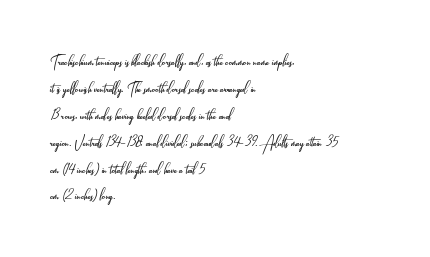
{"bold": "no", "underline": "no", "align": "left", "line_spacing": "normal", "line_spacing_ratio": 1.28, "letter_spacing": "normal", "letter_spacing_em": 0.0, "glyph_px": 21}
